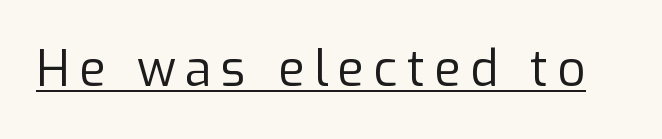
{"serif": "no", "italic": "no", "bold": "no", "weight": "regular", "width": "normal", "stroke_contrast": "low", "x_height": "medium", "monospaced": "no", "underline": "yes", "glyph_px": 49}
